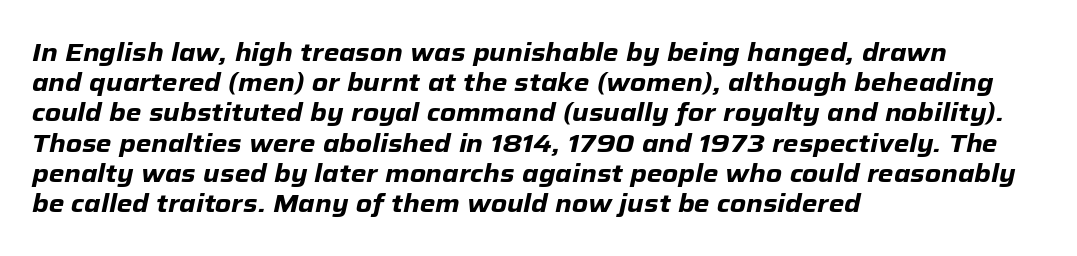
The image shows 25 px bold type, italic (leaning right); set left-aligned, line spacing 1.21x, normal letter spacing, not underlined.
